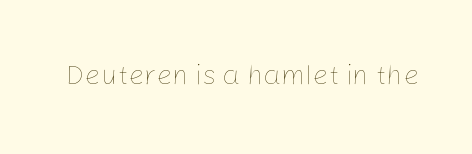
Q: Is the text bold? A: No.
Q: Is the text italic (slanted)? A: No, it is upright.
Q: Is the text underlined? A: No.
Q: Is the spacing between letters normal or unusually wide? A: Normal.
Q: Width (condensed, normal, or wide)? A: Normal.
Q: Stroke contrast? A: Low.
Q: x-height? A: Medium.
Q: Monospaced? A: No.
